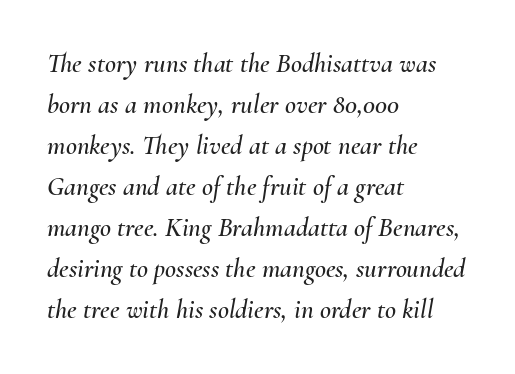
Q: Is the text italic (slanted)? A: Yes, it leans right by about 10 degrees.
Q: Is the text underlined? A: No.
Q: How is the paragraph aligned? A: Left-aligned.
Q: Is the spacing between letters normal or unusually wide? A: Normal.
Q: Is the spacing between lines tight, normal or loose? A: Normal.
